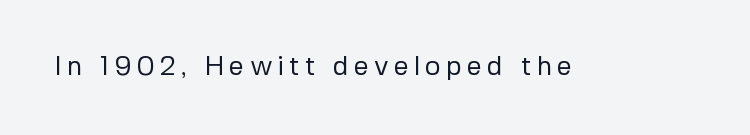
The image shows 27 px text type, upright; set not underlined.
